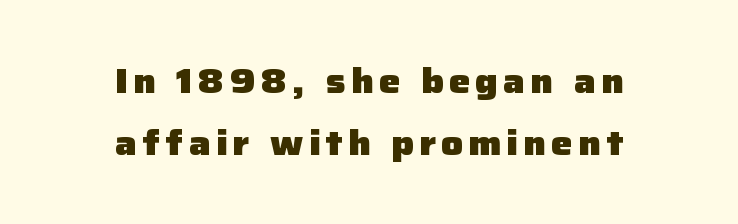
The axis of the letterforms is exactly vertical. Type without underlining. Stroke thickness is high; the sample reads as a true bold. The passage shown is typed in a proportional face where columns would drift. This sample uses a sans-serif face.
